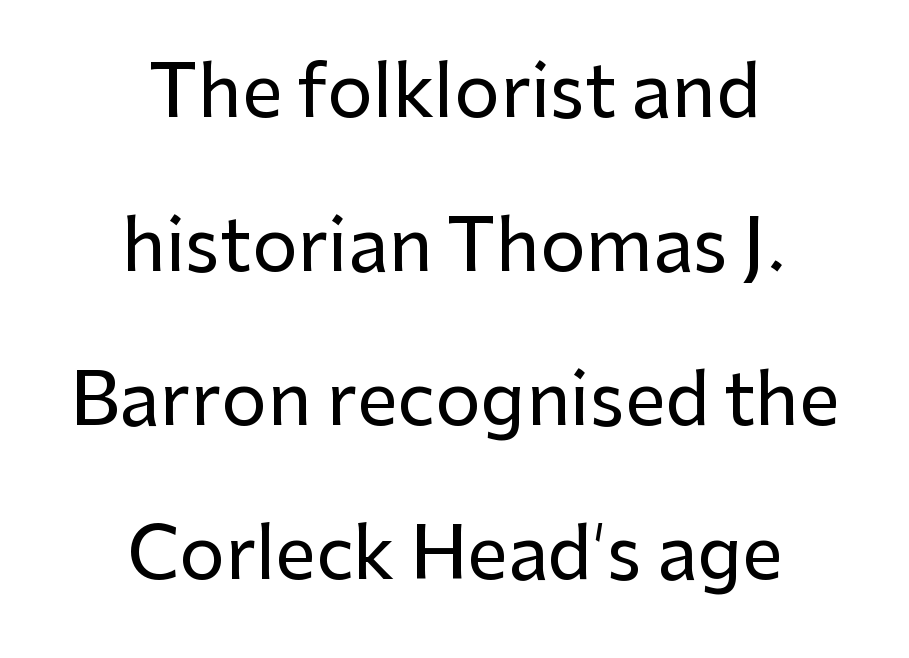
Q: Is the text italic (slanted)? A: No, it is upright.
Q: Is the typeface a serif or a sans-serif typeface? A: Sans-serif.
Q: Is the text underlined? A: No.
Q: How is the paragraph aligned? A: Centered.
Q: Is the spacing between letters normal or unusually wide? A: Normal.
Q: Is the spacing between lines tight, normal or loose? A: Loose.
Q: Width (condensed, normal, or wide)? A: Normal.
Q: Stroke contrast? A: Low.
Q: x-height? A: Medium.
Q: Monospaced? A: No.
